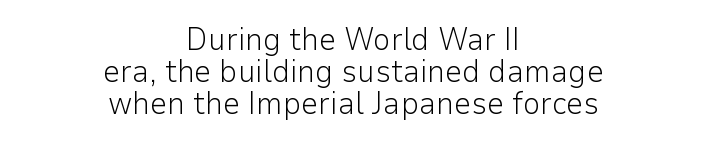
Q: Is the text bold? A: No.
Q: Is the text italic (slanted)? A: No, it is upright.
Q: Is the typeface a serif or a sans-serif typeface? A: Sans-serif.
Q: Is the text underlined? A: No.
Q: How is the paragraph aligned? A: Centered.
Q: Is the spacing between letters normal or unusually wide? A: Normal.
Q: Is the spacing between lines tight, normal or loose? A: Tight.
Q: Width (condensed, normal, or wide)? A: Normal.
Q: Stroke contrast? A: Low.
Q: x-height? A: Medium.
Q: Monospaced? A: No.
